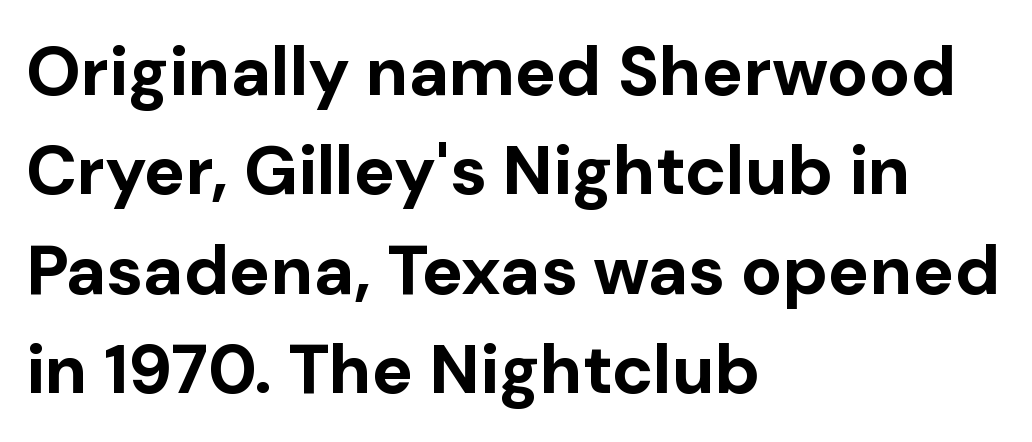
{"serif": "no", "italic": "no", "bold": "yes", "weight": "bold", "width": "normal", "stroke_contrast": "low", "x_height": "medium", "monospaced": "no", "underline": "no", "align": "left", "line_spacing": "normal", "line_spacing_ratio": 1.44, "letter_spacing": "normal", "letter_spacing_em": 0.0, "glyph_px": 69}
